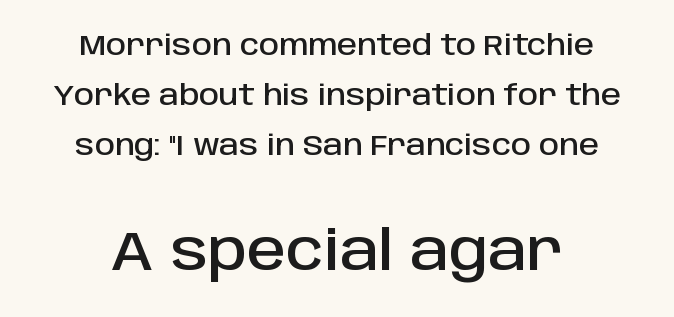
Q: Is the text italic (slanted)? A: No, it is upright.
Q: Is the typeface a serif or a sans-serif typeface? A: Sans-serif.
Q: Is the text underlined? A: No.
Q: How is the paragraph aligned? A: Centered.
Q: Is the spacing between letters normal or unusually wide? A: Normal.
Q: Which block of text is set in a larger size, the first (top) or the second (bottom)? A: The second (bottom) one.
Q: Width (condensed, normal, or wide)? A: Normal.
Q: Stroke contrast? A: Low.
Q: x-height? A: Large.
Q: Monospaced? A: No.
